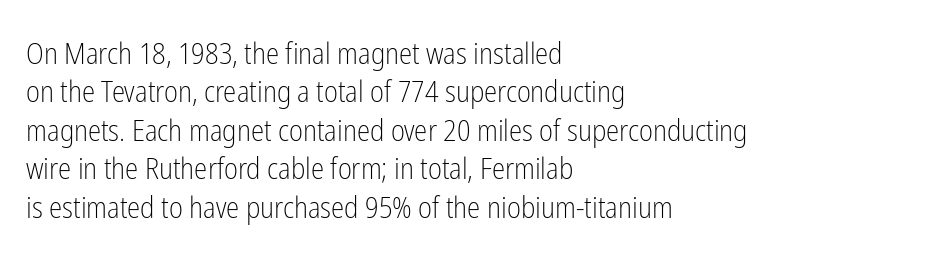
Q: Is the text bold? A: No.
Q: Is the text italic (slanted)? A: No, it is upright.
Q: Is the typeface a serif or a sans-serif typeface? A: Sans-serif.
Q: Is the text underlined? A: No.
Q: How is the paragraph aligned? A: Left-aligned.
Q: Is the spacing between letters normal or unusually wide? A: Normal.
Q: Is the spacing between lines tight, normal or loose? A: Normal.
Q: Width (condensed, normal, or wide)? A: Condensed.
Q: Stroke contrast? A: Low.
Q: x-height? A: Medium.
Q: Monospaced? A: No.
